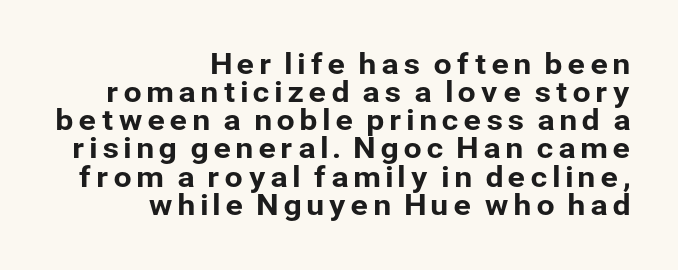
Q: Is the text italic (slanted)? A: No, it is upright.
Q: Is the typeface a serif or a sans-serif typeface? A: Sans-serif.
Q: Is the text underlined? A: No.
Q: How is the paragraph aligned? A: Right-aligned.
Q: Is the spacing between lines tight, normal or loose? A: Tight.
Q: Width (condensed, normal, or wide)? A: Normal.
Q: Stroke contrast? A: Low.
Q: x-height? A: Medium.
Q: Monospaced? A: No.
